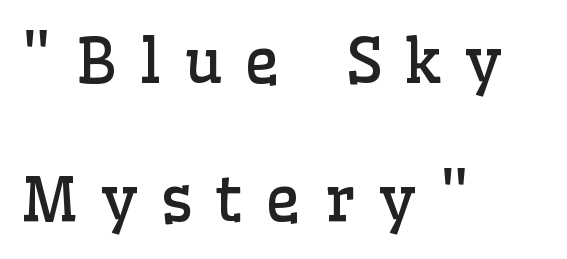
{"serif": "yes", "italic": "no", "bold": "no", "weight": "regular", "width": "normal", "stroke_contrast": "low", "x_height": "medium", "monospaced": "no", "underline": "no", "align": "left", "line_spacing": "loose", "line_spacing_ratio": 2.22, "letter_spacing": "wide", "letter_spacing_em": 0.38, "glyph_px": 62}
